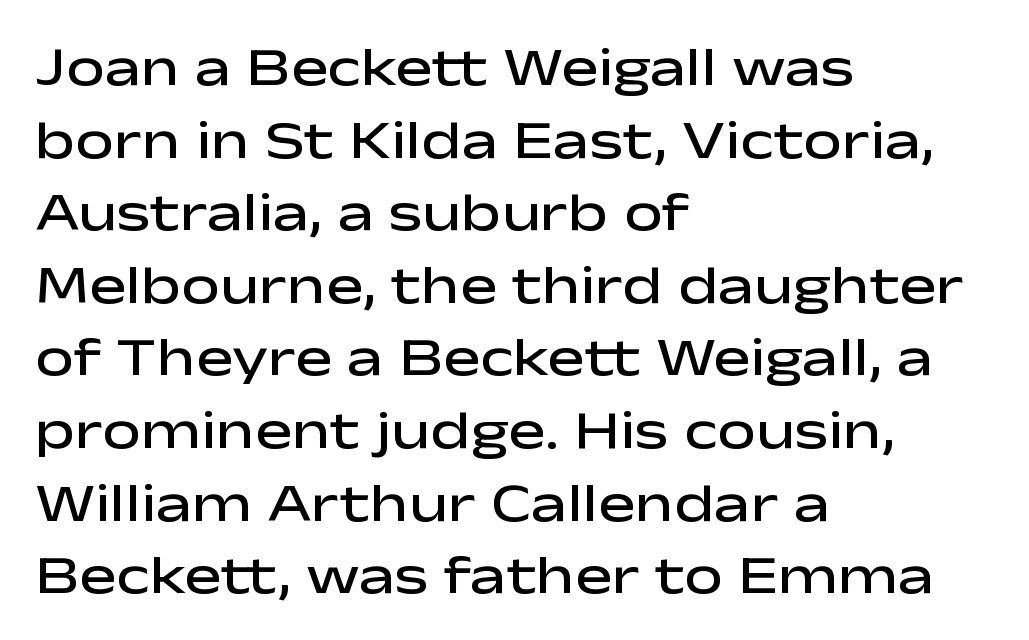
Q: Is the text bold? A: Semi-bold.
Q: Is the text italic (slanted)? A: No, it is upright.
Q: Is the typeface a serif or a sans-serif typeface? A: Sans-serif.
Q: Is the text underlined? A: No.
Q: How is the paragraph aligned? A: Left-aligned.
Q: Is the spacing between letters normal or unusually wide? A: Normal.
Q: Is the spacing between lines tight, normal or loose? A: Normal.
Q: Width (condensed, normal, or wide)? A: Wide.
Q: Stroke contrast? A: Low.
Q: x-height? A: Medium.
Q: Monospaced? A: No.
